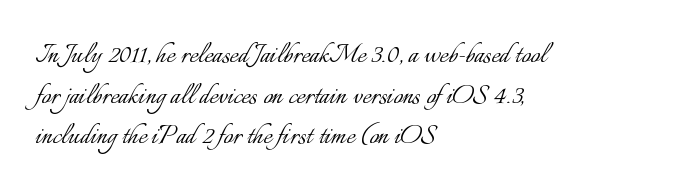
Q: Is the text bold? A: No.
Q: Is the text italic (slanted)? A: Yes.
Q: Is the text underlined? A: No.
Q: How is the paragraph aligned? A: Left-aligned.
Q: Is the spacing between letters normal or unusually wide? A: Normal.
Q: Width (condensed, normal, or wide)? A: Normal.
Q: Stroke contrast? A: Low.
Q: x-height? A: Small.
Q: Monospaced? A: No.
